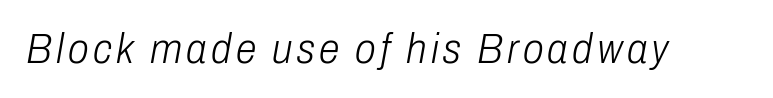
The image shows 42 px light, condensed type, italic (leaning right); set not underlined; low stroke contrast and a medium x-height.
